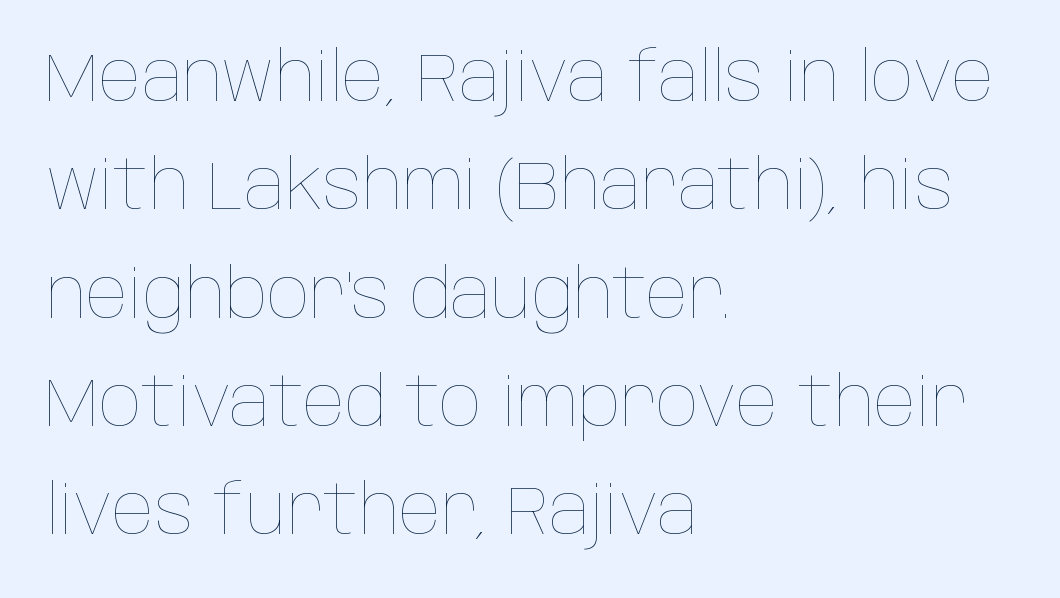
{"italic": "no", "bold": "no", "weight": "thin", "width": "condensed", "stroke_contrast": "low", "x_height": "large", "monospaced": "no", "underline": "no", "align": "left", "line_spacing": "normal", "line_spacing_ratio": 1.57, "letter_spacing": "normal", "letter_spacing_em": 0.0, "glyph_px": 69}
